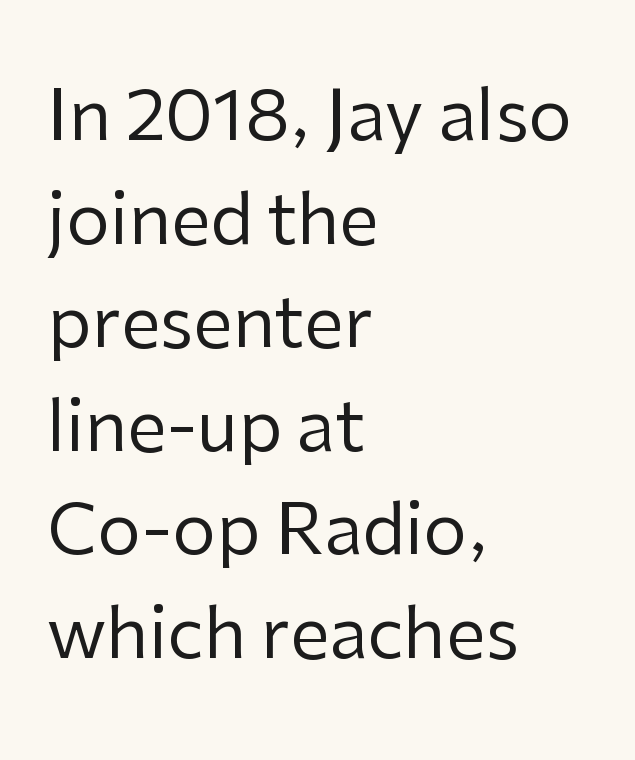
{"serif": "no", "italic": "no", "bold": "no", "weight": "regular", "width": "normal", "stroke_contrast": "low", "x_height": "medium", "monospaced": "no", "underline": "no", "align": "left", "line_spacing": "normal", "line_spacing_ratio": 1.48, "letter_spacing": "normal", "letter_spacing_em": 0.0, "glyph_px": 70}
